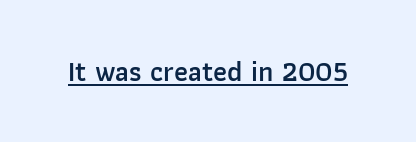
The letters are semibold — heavier than regular but short of a full bold. This sample uses an upright cut, with every glyph sitting square on the baseline. This sample carries an underscore along the baseline area. Students, note that the glyphs here touch the page at normal intervals. The rendering uses natural spacing where letterforms have individual widths.
